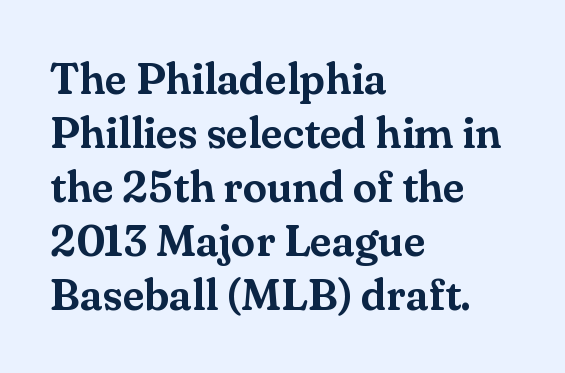
{"serif": "yes", "italic": "no", "width": "normal", "stroke_contrast": "medium", "x_height": "small", "monospaced": "no", "underline": "no", "align": "left", "line_spacing_ratio": 1.23, "letter_spacing": "normal", "letter_spacing_em": 0.0, "glyph_px": 44}
